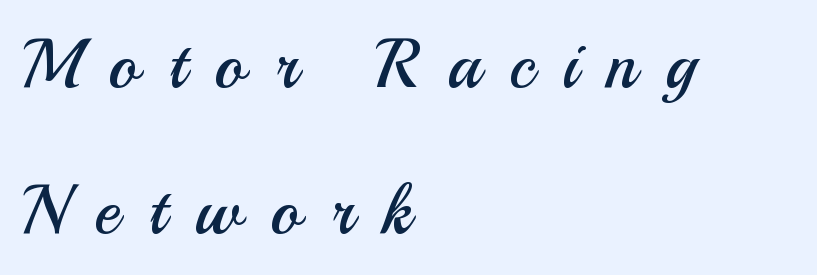
Q: Is the text bold? A: No.
Q: Is the text italic (slanted)? A: Yes.
Q: Is the typeface a serif or a sans-serif typeface? A: Sans-serif.
Q: Is the text underlined? A: No.
Q: How is the paragraph aligned? A: Left-aligned.
Q: Is the spacing between letters normal or unusually wide? A: Unusually wide.
Q: Is the spacing between lines tight, normal or loose? A: Loose.
Q: Width (condensed, normal, or wide)? A: Normal.
Q: Stroke contrast? A: Medium.
Q: x-height? A: Small.
Q: Monospaced? A: No.
